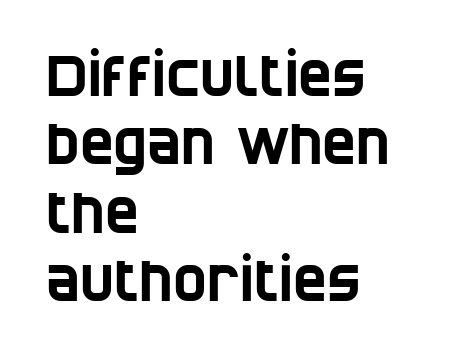
Each row of text sits above clean, open space. Compared with a centered layout, this one pins lines to the left instead. This sample uses plain, unmodified letter spacing. Note: no serifs on the glyphs. The letters advance in unequal steps, a hallmark of proportional type.
